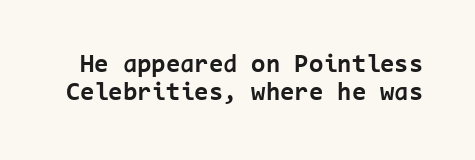
The image shows 26 px bold type, upright; set tight line spacing (1.09x), normal letter spacing, not underlined.
